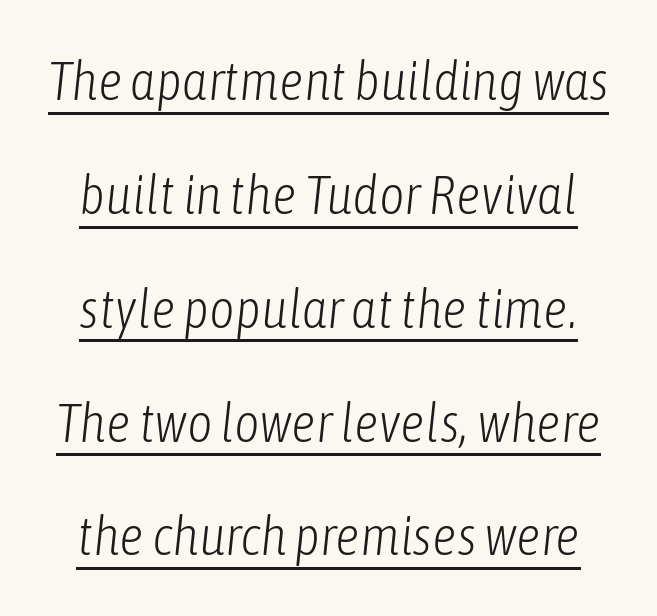
{"italic": "yes", "lean": "right", "slant_degrees": 6, "bold": "no", "weight": "light", "width": "condensed", "stroke_contrast": "low", "x_height": "medium", "monospaced": "no", "underline": "yes", "line_spacing": "loose", "line_spacing_ratio": 2.07, "letter_spacing": "normal", "letter_spacing_em": 0.0, "glyph_px": 55}
